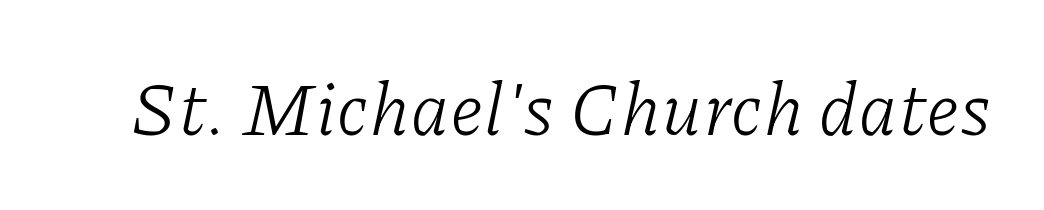
Q: Is the text bold? A: No.
Q: Is the text italic (slanted)? A: Yes, it leans right by about 11 degrees.
Q: Is the typeface a serif or a sans-serif typeface? A: Serif.
Q: Is the text underlined? A: No.
Q: Is the spacing between letters normal or unusually wide? A: Normal.
Q: Width (condensed, normal, or wide)? A: Normal.
Q: Stroke contrast? A: Low.
Q: x-height? A: Medium.
Q: Monospaced? A: No.
